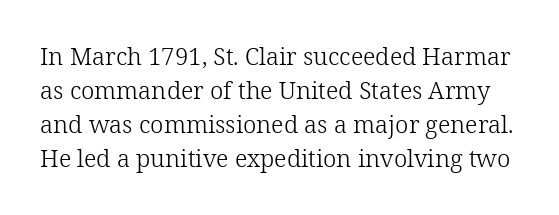
{"italic": "no", "bold": "no", "underline": "no", "line_spacing": "normal", "line_spacing_ratio": 1.42, "letter_spacing": "normal", "letter_spacing_em": 0.0, "glyph_px": 24}
